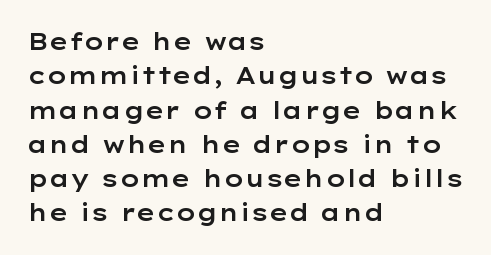
If you drew a ruler down the left edge, every line would touch it. Any mark beneath the type? The region is blank. Vertical spacing — default. It's the straight-up-and-down kind of type.
